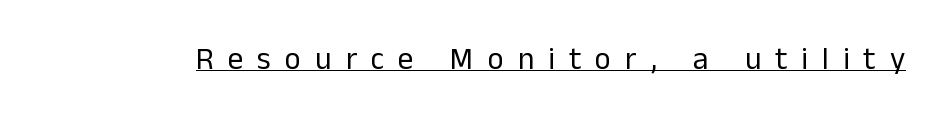
Q: Is the text bold? A: No.
Q: Is the text italic (slanted)? A: No, it is upright.
Q: Is the typeface a serif or a sans-serif typeface? A: Sans-serif.
Q: Is the text underlined? A: Yes.
Q: Is the spacing between letters normal or unusually wide? A: Unusually wide.
Q: Width (condensed, normal, or wide)? A: Normal.
Q: Stroke contrast? A: Low.
Q: x-height? A: Medium.
Q: Monospaced? A: No.
